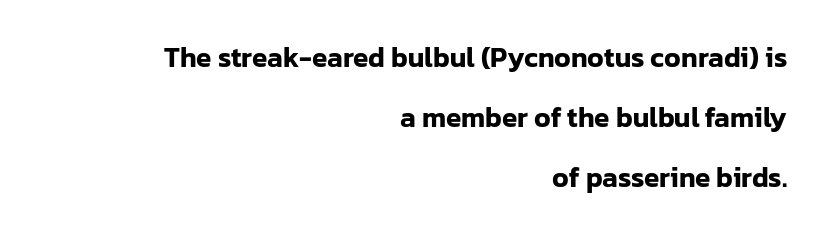
The image shows 28 px sans-serif type, upright; set right-aligned, loose line spacing (2.14x), normal letter spacing, not underlined; low stroke contrast and a medium x-height.
